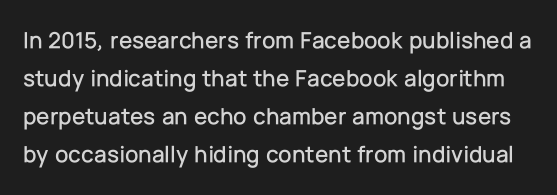
Q: Is the text italic (slanted)? A: No, it is upright.
Q: Is the text underlined? A: No.
Q: Is the spacing between letters normal or unusually wide? A: Normal.
Q: Is the spacing between lines tight, normal or loose? A: Normal.
